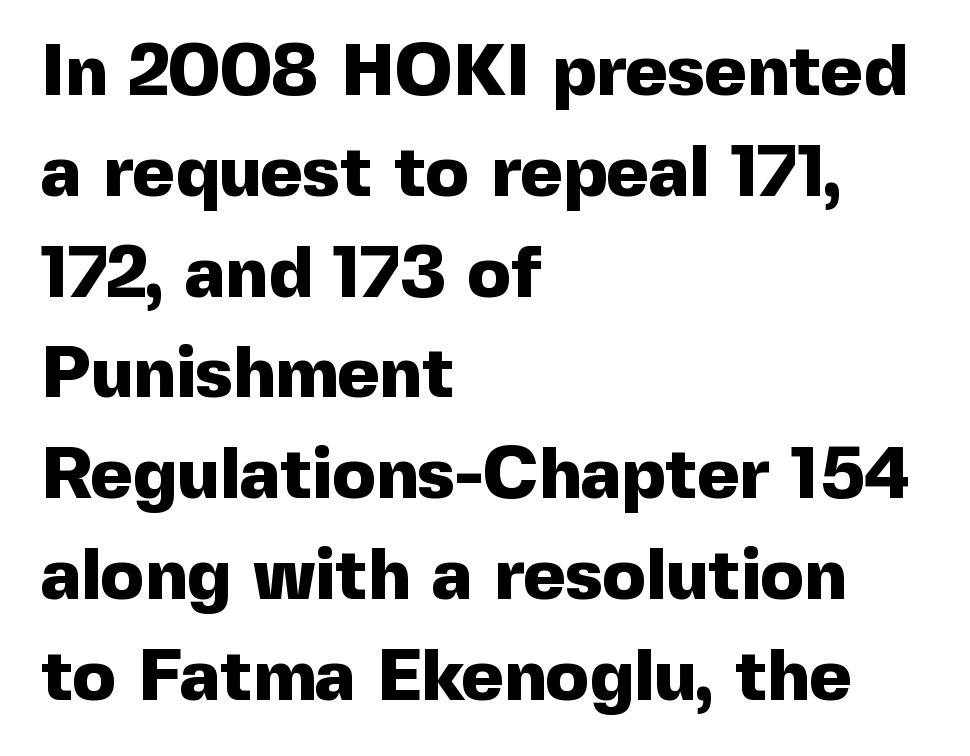
{"serif": "no", "italic": "no", "bold": "yes", "weight": "heavy", "width": "normal", "x_height": "medium", "monospaced": "no", "underline": "no", "align": "left", "line_spacing": "normal", "line_spacing_ratio": 1.4, "letter_spacing": "normal", "letter_spacing_em": 0.0, "glyph_px": 72}
